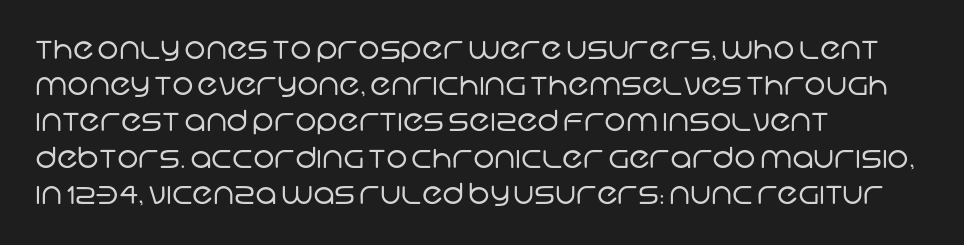
{"serif": "no", "bold": "no", "weight": "regular", "width": "normal", "stroke_contrast": "low", "x_height": "large", "monospaced": "no", "underline": "no", "align": "left", "line_spacing": "normal", "line_spacing_ratio": 1.25, "letter_spacing": "normal", "letter_spacing_em": 0.0, "glyph_px": 29}
